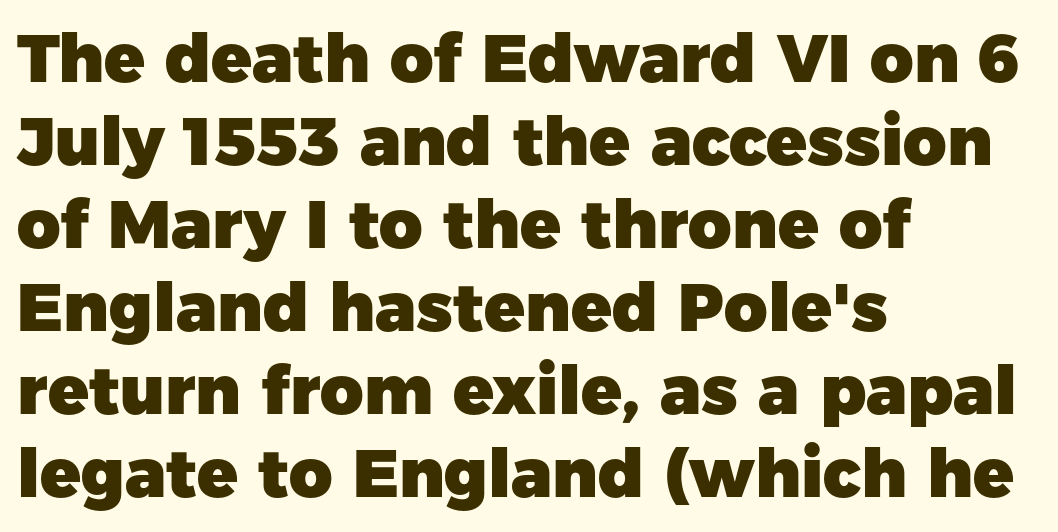
Q: Is the text bold? A: Yes.
Q: Is the text italic (slanted)? A: No, it is upright.
Q: Is the typeface a serif or a sans-serif typeface? A: Sans-serif.
Q: Is the text underlined? A: No.
Q: How is the paragraph aligned? A: Left-aligned.
Q: Is the spacing between letters normal or unusually wide? A: Normal.
Q: Width (condensed, normal, or wide)? A: Normal.
Q: Stroke contrast? A: Low.
Q: x-height? A: Medium.
Q: Monospaced? A: No.
